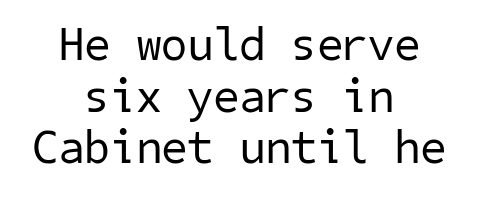
What kind of face is this? One without serifs — a sans. Anything drawn beneath the words? Only blank space. Compared with typical body copy, the letter spacing here is the same. This rendering uses center alignment, leaving both contours irregular but symmetric. The font sits on the lighter half of the weight spectrum, regular included.
